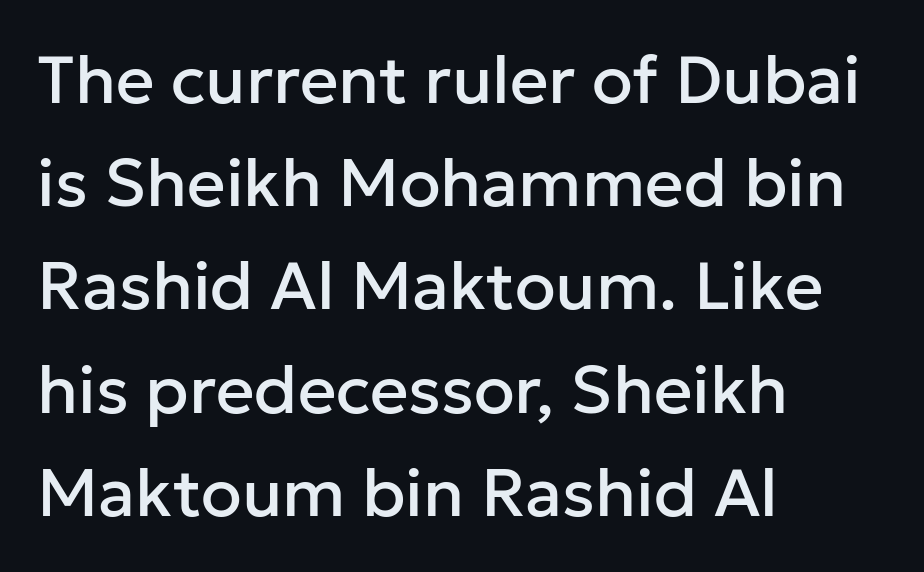
Q: Is the text italic (slanted)? A: No, it is upright.
Q: Is the typeface a serif or a sans-serif typeface? A: Sans-serif.
Q: Is the text underlined? A: No.
Q: How is the paragraph aligned? A: Left-aligned.
Q: Is the spacing between letters normal or unusually wide? A: Normal.
Q: Is the spacing between lines tight, normal or loose? A: Normal.
Q: Width (condensed, normal, or wide)? A: Normal.
Q: Stroke contrast? A: Low.
Q: x-height? A: Medium.
Q: Monospaced? A: No.
